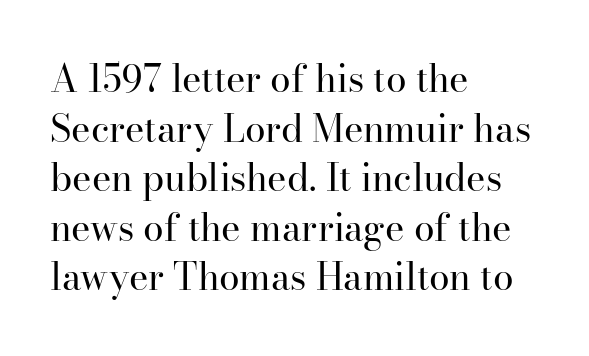
The image shows 37 px regular-weight serif type, upright; set left-aligned, normal line spacing (1.34x), normal letter spacing, not underlined; high stroke contrast and a small x-height.
